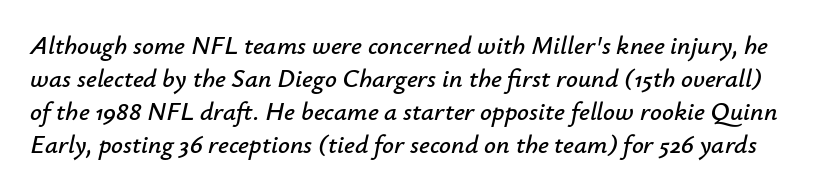
{"italic": "yes", "lean": "right", "slant_degrees": 12, "underline": "no", "line_spacing": "normal", "line_spacing_ratio": 1.27, "letter_spacing": "normal", "letter_spacing_em": 0.0, "glyph_px": 26}
